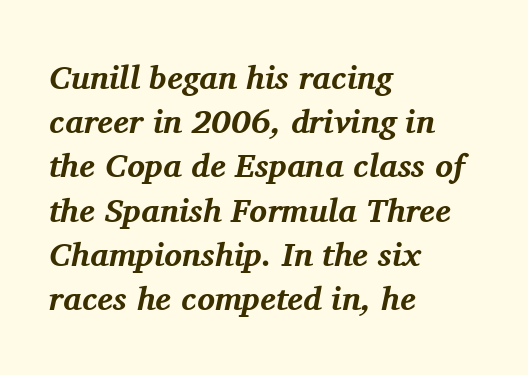
The image shows 33 px bold serif type, italic (leaning right); set left-aligned, normal line spacing (1.34x), normal letter spacing, not underlined; medium stroke contrast and a medium x-height.
